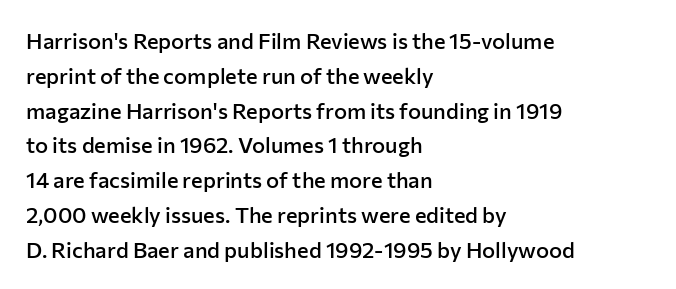
The image shows 22 px text type, upright; set left-aligned, normal line spacing (1.58x), normal letter spacing, not underlined.
